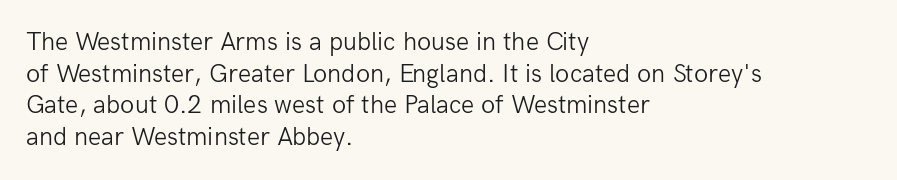
Q: Is the text bold? A: No.
Q: Is the text italic (slanted)? A: No, it is upright.
Q: Is the text underlined? A: No.
Q: How is the paragraph aligned? A: Left-aligned.
Q: Is the spacing between letters normal or unusually wide? A: Normal.
